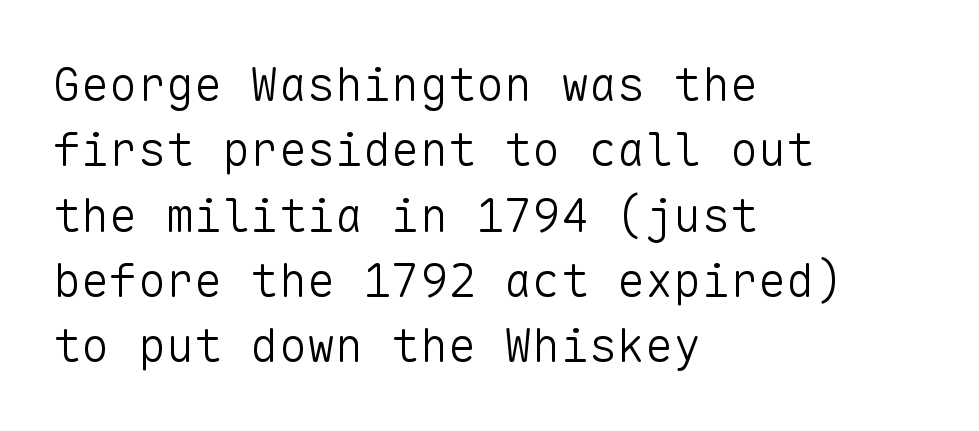
Q: Is the text bold? A: No.
Q: Is the text italic (slanted)? A: No, it is upright.
Q: Is the typeface a serif or a sans-serif typeface? A: Sans-serif.
Q: Is the text underlined? A: No.
Q: How is the paragraph aligned? A: Left-aligned.
Q: Is the spacing between letters normal or unusually wide? A: Normal.
Q: Is the spacing between lines tight, normal or loose? A: Normal.
Q: Width (condensed, normal, or wide)? A: Normal.
Q: Stroke contrast? A: Low.
Q: x-height? A: Medium.
Q: Monospaced? A: Yes.
